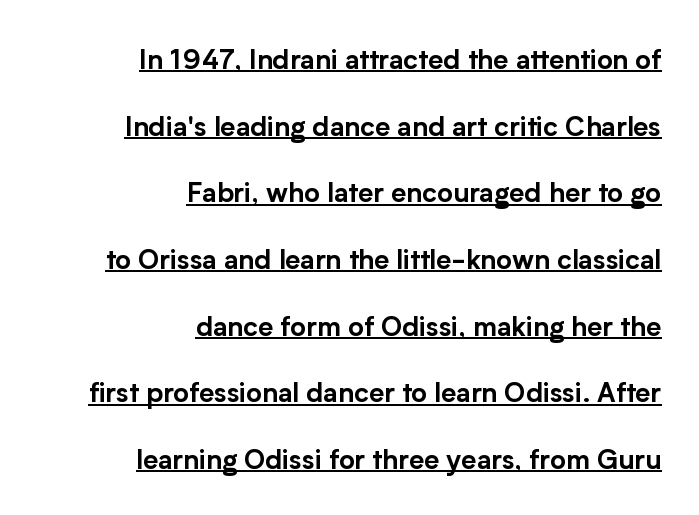
{"italic": "no", "underline": "yes", "align": "right", "line_spacing": "loose", "line_spacing_ratio": 2.47, "letter_spacing": "normal", "letter_spacing_em": 0.0, "glyph_px": 27}
